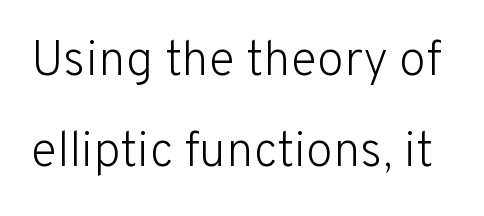
{"serif": "no", "italic": "no", "bold": "no", "weight": "light", "width": "normal", "stroke_contrast": "low", "x_height": "medium", "monospaced": "no", "underline": "no", "line_spacing_ratio": 1.85, "letter_spacing": "normal", "letter_spacing_em": 0.0, "glyph_px": 49}
